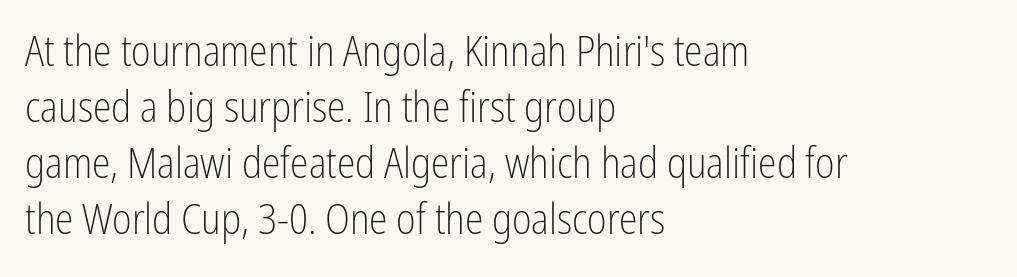
{"serif": "no", "italic": "no", "bold": "no", "weight": "light", "width": "condensed", "stroke_contrast": "low", "x_height": "medium", "monospaced": "no", "underline": "no", "align": "left", "line_spacing": "normal", "line_spacing_ratio": 1.33, "letter_spacing": "normal", "letter_spacing_em": 0.0, "glyph_px": 42}
